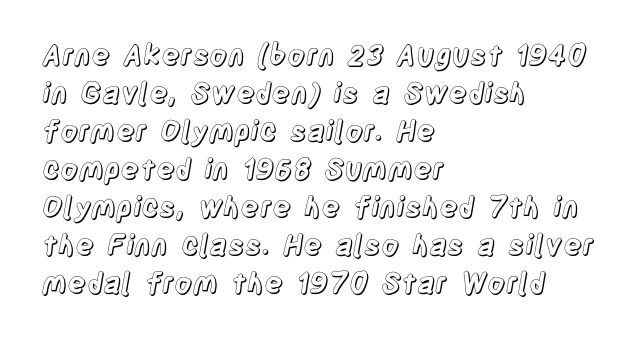
Note the varied advance widths — an 'i' is clearly narrower than an 'm'. The rows are spaced the way most documents space them. The rag falls on the right side of this text block.
